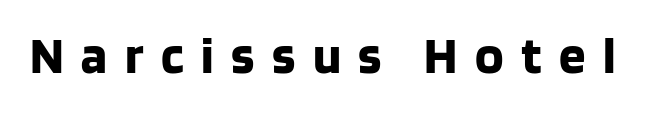
Q: Is the text bold? A: Yes.
Q: Is the text italic (slanted)? A: No, it is upright.
Q: Is the typeface a serif or a sans-serif typeface? A: Sans-serif.
Q: Is the text underlined? A: No.
Q: Is the spacing between letters normal or unusually wide? A: Unusually wide.
Q: Width (condensed, normal, or wide)? A: Normal.
Q: Stroke contrast? A: Low.
Q: x-height? A: Large.
Q: Monospaced? A: No.
